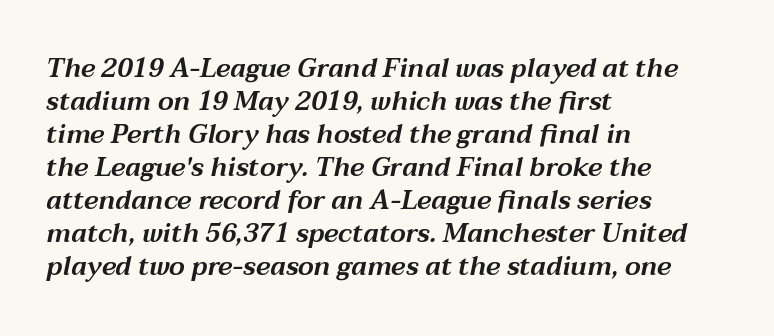
{"italic": "yes", "lean": "right", "slant_degrees": 12, "underline": "no", "align": "left", "line_spacing": "normal", "line_spacing_ratio": 1.27, "letter_spacing": "normal", "letter_spacing_em": 0.0, "glyph_px": 26}
